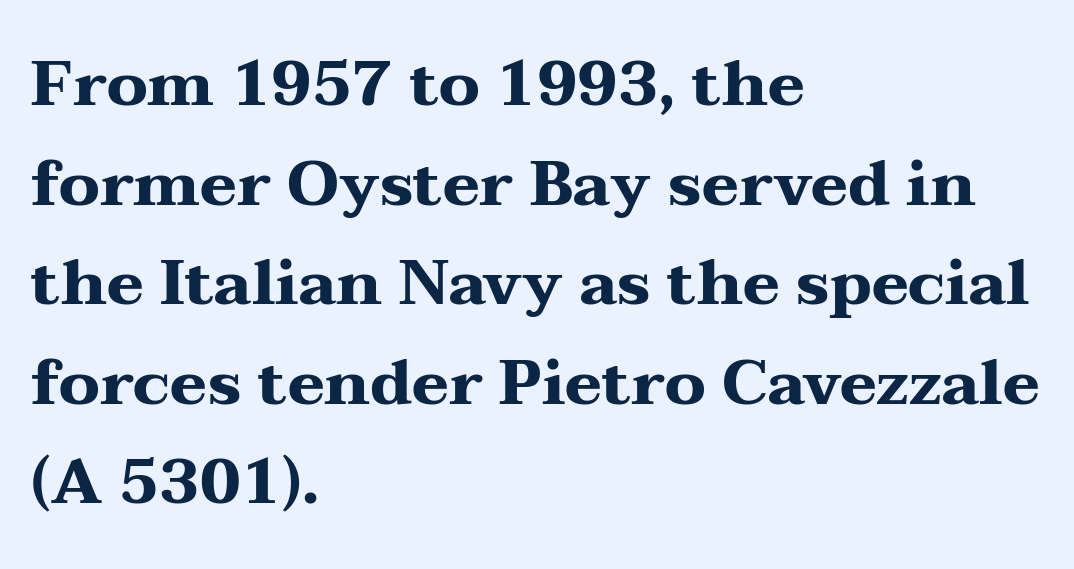
{"serif": "yes", "italic": "no", "bold": "yes", "weight": "heavy", "width": "wide", "stroke_contrast": "medium", "x_height": "medium", "monospaced": "no", "underline": "no", "align": "left", "line_spacing": "normal", "line_spacing_ratio": 1.58, "letter_spacing": "normal", "letter_spacing_em": 0.0, "glyph_px": 63}
